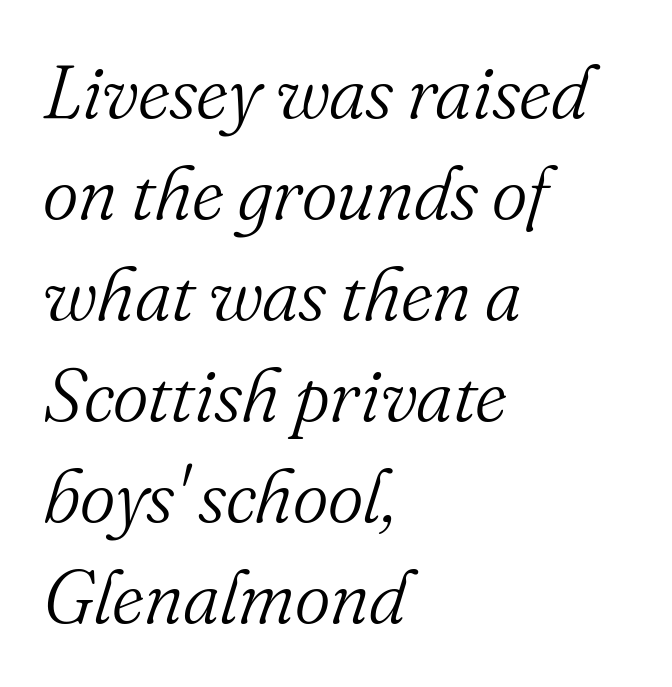
The image shows 76 px light serif type, italic (leaning right); set left-aligned, normal line spacing (1.33x), normal letter spacing, not underlined; medium stroke contrast and a small x-height.
